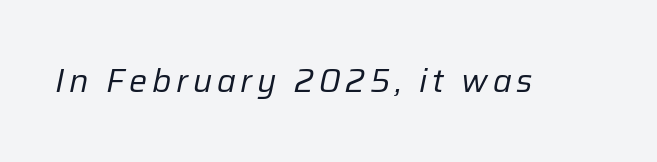
Any mark beneath the type? The region is blank. Stems here are at most as thick as an everyday book face. Yep, that's italic — everything's leaning. Note the varied advance widths — an 'i' is clearly narrower than an 'm'.
